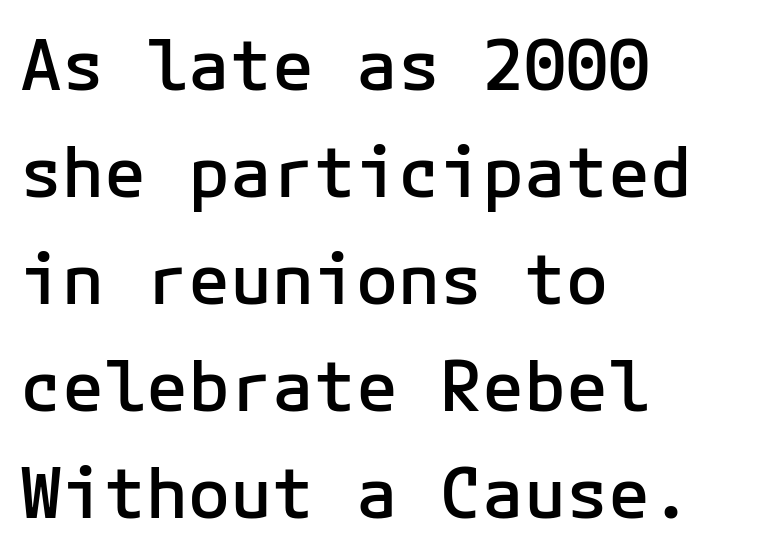
Default kerning and tracking; the words read as compact shapes. Compared with typical paragraphs, the rows here are spaced about the same. Underline: absent. Every character sits straight up, as roman type does.
